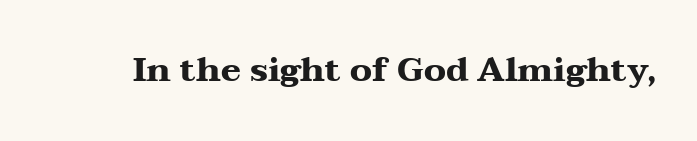
Is this a sans? No — the strokes have serifs. Designer's note — italics off, roman on. Do the characters align in a grid? No, the font is proportional. The passage shown is not underscored anywhere. The sample has been set heavy, in full bold.
